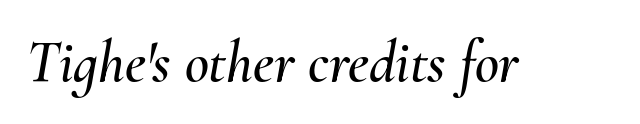
The string is rendered with underlining switched off. Observe the ordinary spacing: letters are neighbours, not strangers. Is this a fixed-width face? No — the glyphs have proportional, varying widths. Posture: slanted.
